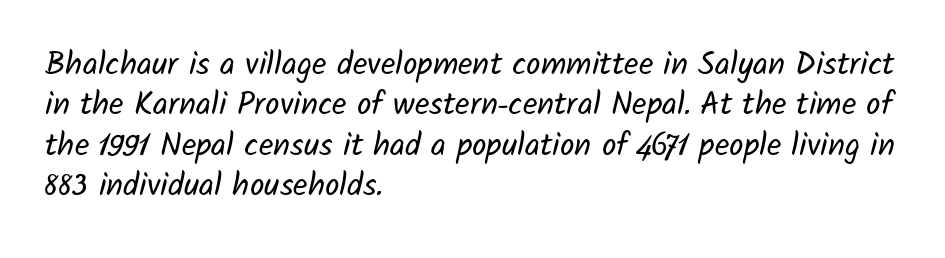
Q: Is the text bold? A: No.
Q: Is the typeface a serif or a sans-serif typeface? A: Sans-serif.
Q: Is the text underlined? A: No.
Q: How is the paragraph aligned? A: Left-aligned.
Q: Is the spacing between letters normal or unusually wide? A: Normal.
Q: Is the spacing between lines tight, normal or loose? A: Normal.
Q: Width (condensed, normal, or wide)? A: Normal.
Q: Stroke contrast? A: Low.
Q: x-height? A: Medium.
Q: Monospaced? A: No.
